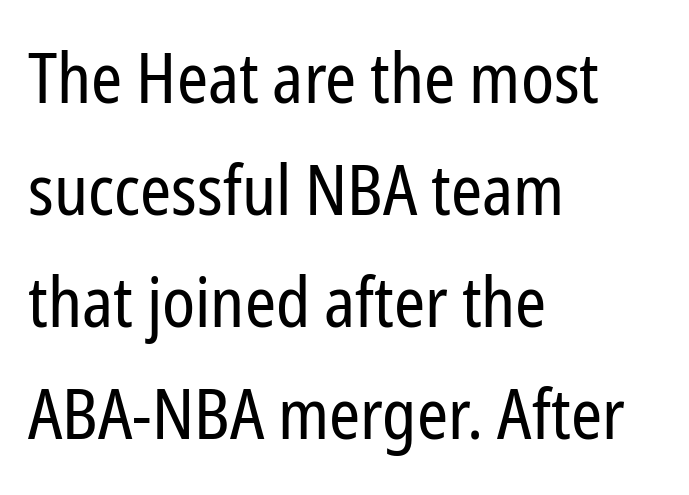
The paragraph has a hard left edge and a soft right edge. Think of a printed novel: that variable character pitch is what you see here. Interline gaps are of average width in this sample. Just letters on the line, the space beneath them empty.
